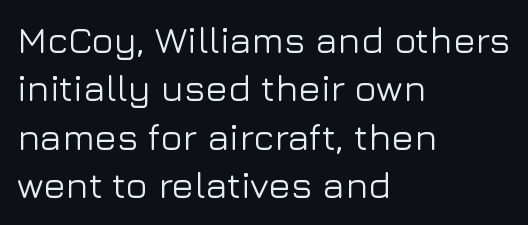
{"serif": "no", "italic": "no", "width": "normal", "stroke_contrast": "low", "x_height": "medium", "monospaced": "no", "underline": "no", "align": "left", "line_spacing": "normal", "line_spacing_ratio": 1.31, "letter_spacing": "normal", "letter_spacing_em": 0.0, "glyph_px": 37}
